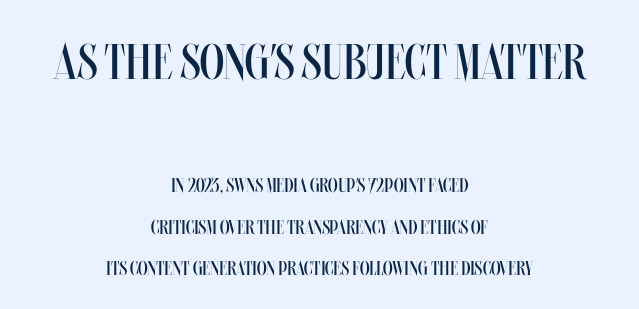
Every row of glyphs is offset so its center matches the block's center. A clean baseline with only descenders dipping below it. This sample has the flowing, uneven cadence of proportional lettering. The letterforms sit shoulder to shoulder at normal distance. This sample uses an upright cut, with every glyph sitting square on the baseline. A great deal of white space separates one row of letters from the next.
